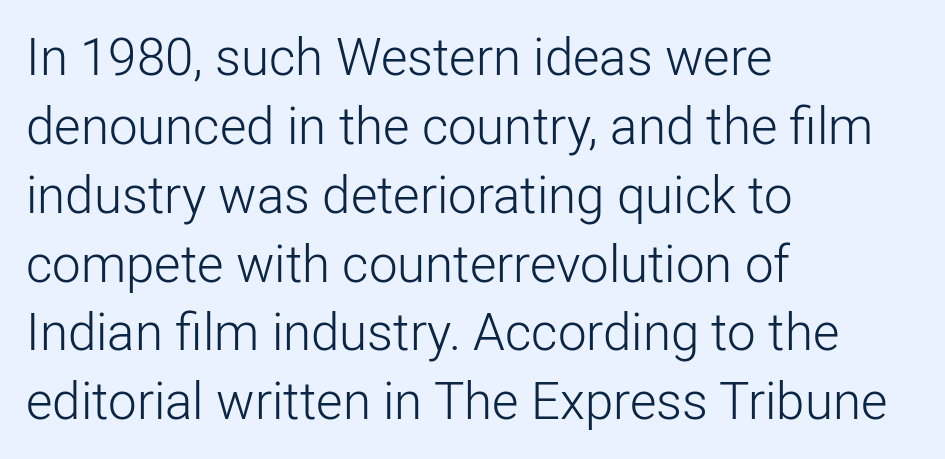
The image shows 51 px light sans-serif type, upright; set left-aligned, normal line spacing (1.35x), normal letter spacing, not underlined; low stroke contrast and a medium x-height.
